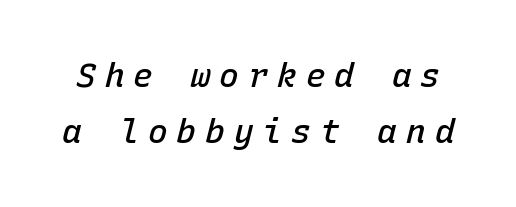
Q: Is the text bold? A: Semi-bold.
Q: Is the text italic (slanted)? A: Yes, it leans right by about 15 degrees.
Q: Is the text underlined? A: No.
Q: Is the spacing between letters normal or unusually wide? A: Unusually wide.
Q: Is the spacing between lines tight, normal or loose? A: Normal.
Q: Width (condensed, normal, or wide)? A: Normal.
Q: Stroke contrast? A: Low.
Q: x-height? A: Medium.
Q: Monospaced? A: Yes.
